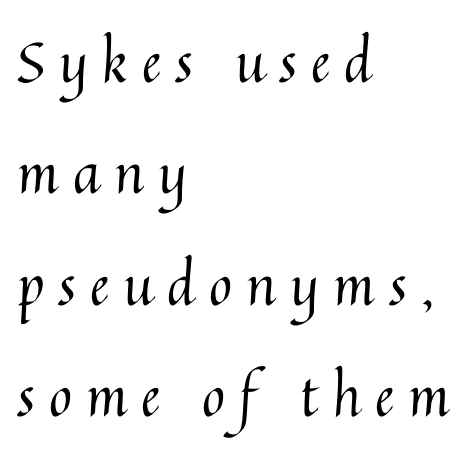
Nobody drew a line under any word here. Is the stroke heavy? The answer is a plain regular-or-lighter. The gaps between neighbouring characters are conspicuously large.
